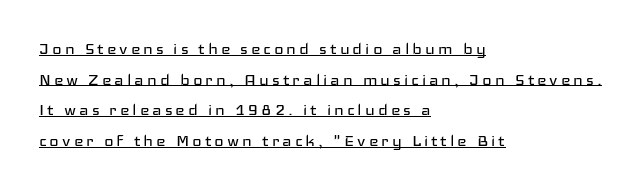
The ragged edge is on the right, which tells us the setting is flush left. Stem width sits at or under what a default text font uses. This rendering features underlined lettering. These lines sit exactly where default settings would place them.
